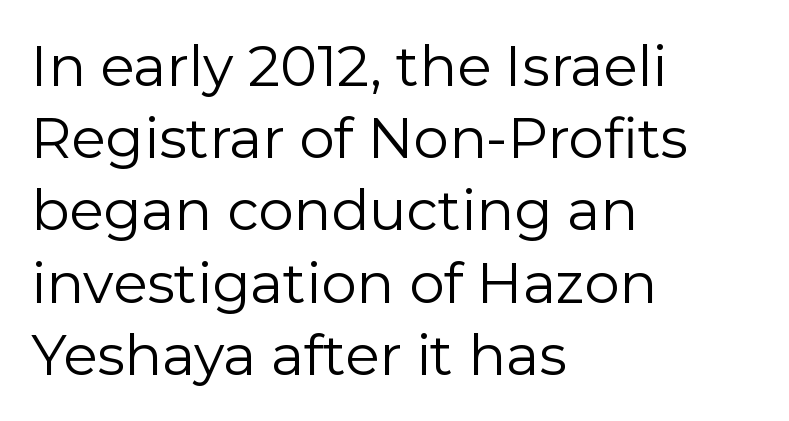
Q: Is the text bold? A: No.
Q: Is the text italic (slanted)? A: No, it is upright.
Q: Is the typeface a serif or a sans-serif typeface? A: Sans-serif.
Q: Is the text underlined? A: No.
Q: How is the paragraph aligned? A: Left-aligned.
Q: Is the spacing between letters normal or unusually wide? A: Normal.
Q: Is the spacing between lines tight, normal or loose? A: Normal.
Q: Width (condensed, normal, or wide)? A: Normal.
Q: Stroke contrast? A: Low.
Q: x-height? A: Medium.
Q: Monospaced? A: No.
